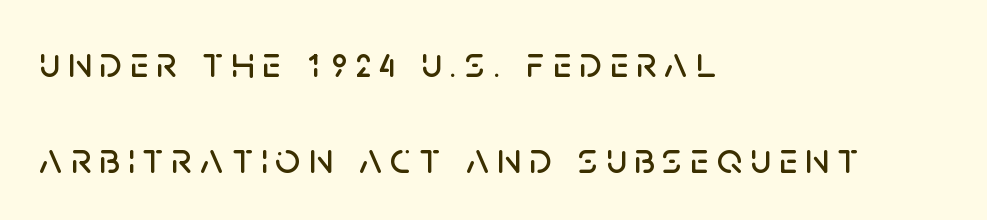
Q: Is the text italic (slanted)? A: No, it is upright.
Q: Is the typeface a serif or a sans-serif typeface? A: Sans-serif.
Q: Is the text underlined? A: No.
Q: How is the paragraph aligned? A: Left-aligned.
Q: Is the spacing between lines tight, normal or loose? A: Loose.
Q: Width (condensed, normal, or wide)? A: Normal.
Q: Stroke contrast? A: Low.
Q: x-height? A: Large.
Q: Monospaced? A: No.
